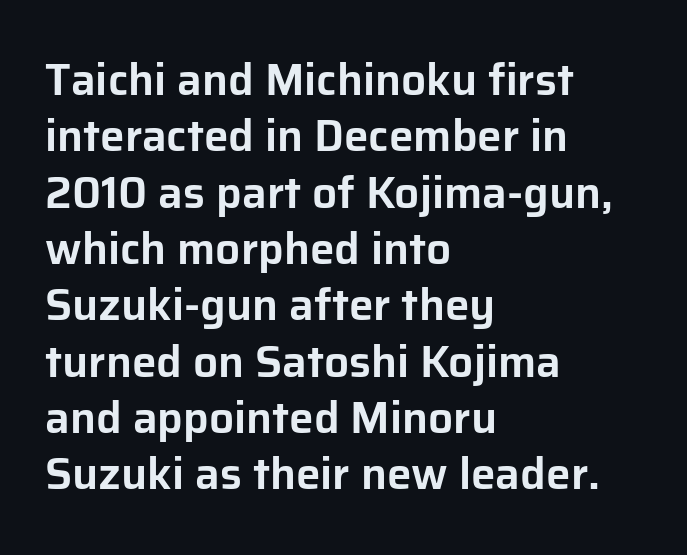
Descenders hang freely into open space. The designer left line spacing at the default. Looks like regular typesetting: each glyph gets only the width it needs. Typographically, this falls in the sans-serif category. If you drew a line through each stem, it would be perfectly vertical. The setting favours the left margin, as ordinary paragraphs usually do.
